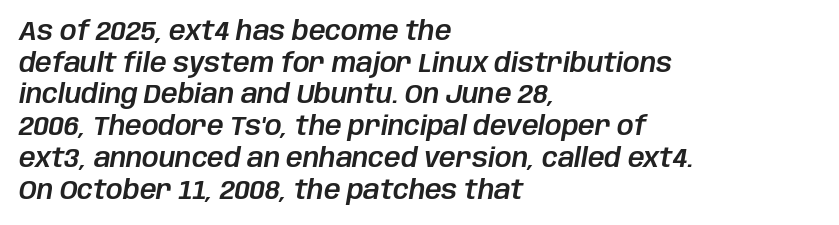
Every row of glyphs begins at an identical x-position on the left. The letters sit at their default tracking, neither squeezed nor spread. Glance below the letters and you will spot only blank space. These lines were composed using italics.
